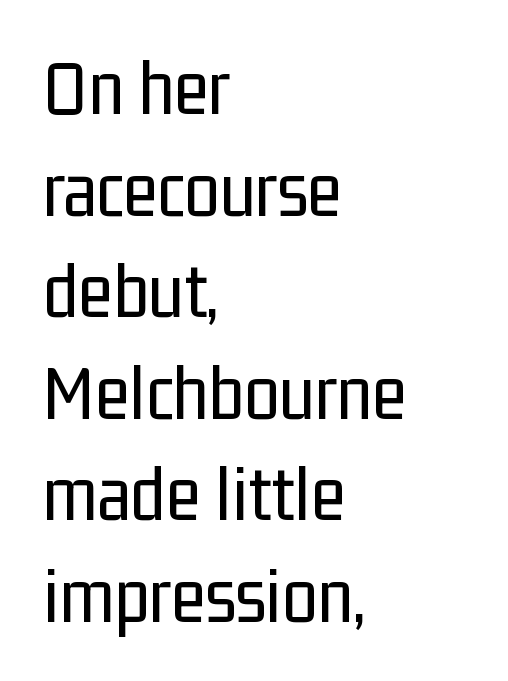
{"serif": "no", "italic": "no", "bold": "no", "weight": "regular", "width": "condensed", "stroke_contrast": "low", "x_height": "medium", "monospaced": "no", "underline": "no", "align": "left", "line_spacing": "normal", "line_spacing_ratio": 1.27, "letter_spacing": "normal", "letter_spacing_em": 0.0, "glyph_px": 80}
